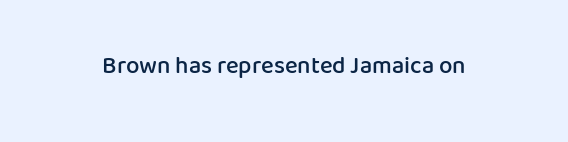
Quick note: underline off. Rendered with straight, roman letterforms. Each word holds together tightly as a unit, with standard inter-letter gaps. Slightly chunky letters — semibold, I'd say, not full bold.
